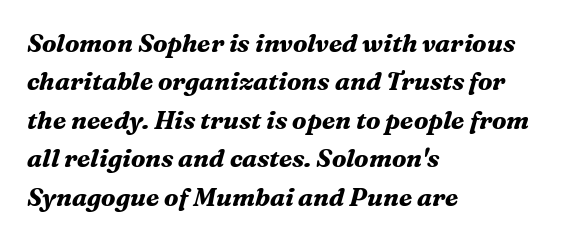
Q: Is the text bold? A: Yes.
Q: Is the text italic (slanted)? A: Yes, it leans right by about 16 degrees.
Q: Is the text underlined? A: No.
Q: How is the paragraph aligned? A: Left-aligned.
Q: Is the spacing between letters normal or unusually wide? A: Normal.
Q: Is the spacing between lines tight, normal or loose? A: Normal.
